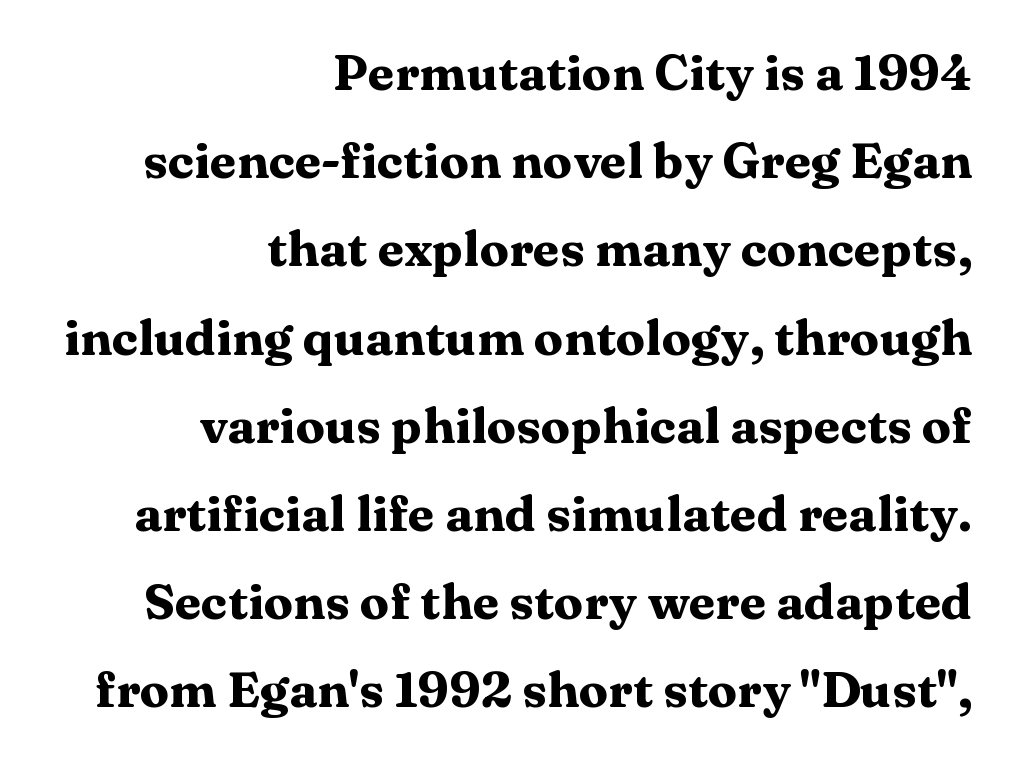
{"serif": "yes", "italic": "no", "bold": "yes", "weight": "heavy", "width": "wide", "stroke_contrast": "medium", "x_height": "medium", "monospaced": "no", "underline": "no", "align": "right", "line_spacing_ratio": 1.8, "letter_spacing": "normal", "letter_spacing_em": 0.0, "glyph_px": 49}
